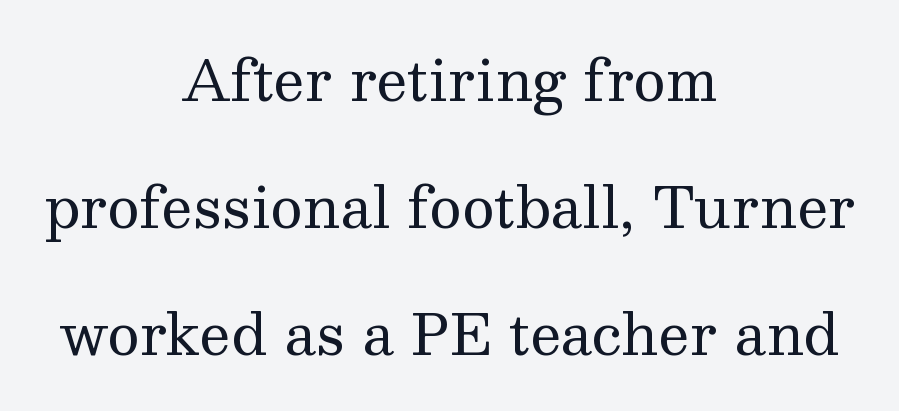
This sample has the flowing, uneven cadence of proportional lettering. A light-to-regular cut is what we see here. The line-height multiplier appears high, well above default. Check where the strokes stop: tiny serifs finish them off. Tracking here is standard; glyphs follow each other at the usual distance. Do the letters lean? They stand straight.
